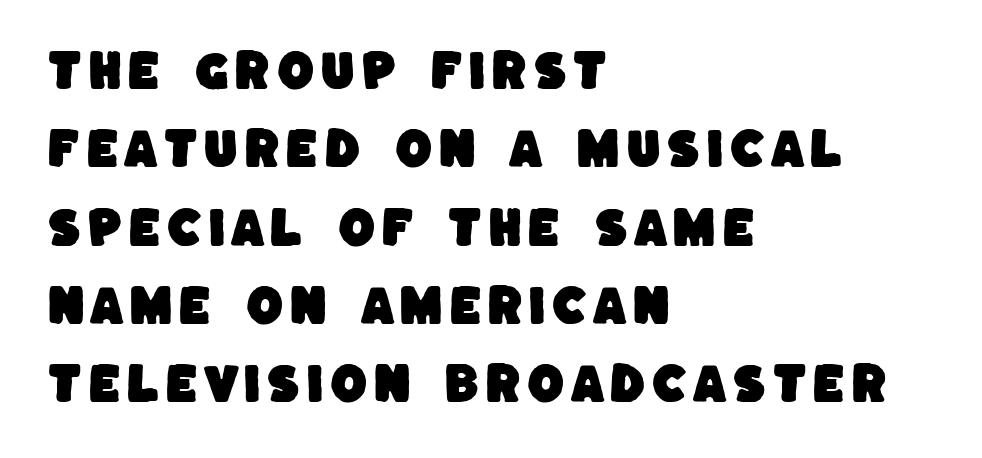
Q: Is the typeface a serif or a sans-serif typeface? A: Sans-serif.
Q: Is the text underlined? A: No.
Q: How is the paragraph aligned? A: Left-aligned.
Q: Width (condensed, normal, or wide)? A: Normal.
Q: Stroke contrast? A: Low.
Q: x-height? A: Large.
Q: Monospaced? A: No.
